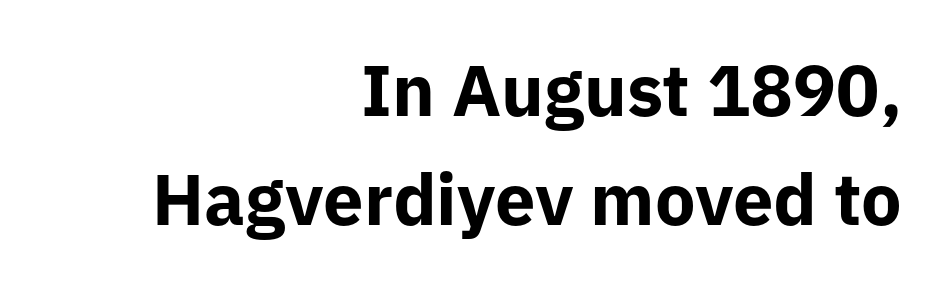
Q: Is the text bold? A: Yes.
Q: Is the text italic (slanted)? A: No, it is upright.
Q: Is the typeface a serif or a sans-serif typeface? A: Sans-serif.
Q: Is the text underlined? A: No.
Q: How is the paragraph aligned? A: Right-aligned.
Q: Is the spacing between letters normal or unusually wide? A: Normal.
Q: Is the spacing between lines tight, normal or loose? A: Normal.
Q: Width (condensed, normal, or wide)? A: Normal.
Q: Stroke contrast? A: Low.
Q: x-height? A: Medium.
Q: Monospaced? A: No.
